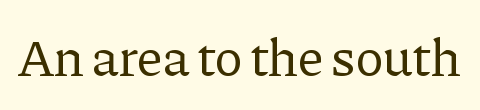
Q: Is the text bold? A: No.
Q: Is the text italic (slanted)? A: No, it is upright.
Q: Is the typeface a serif or a sans-serif typeface? A: Serif.
Q: Is the text underlined? A: No.
Q: Is the spacing between letters normal or unusually wide? A: Normal.
Q: Width (condensed, normal, or wide)? A: Normal.
Q: Stroke contrast? A: Low.
Q: x-height? A: Medium.
Q: Monospaced? A: No.
